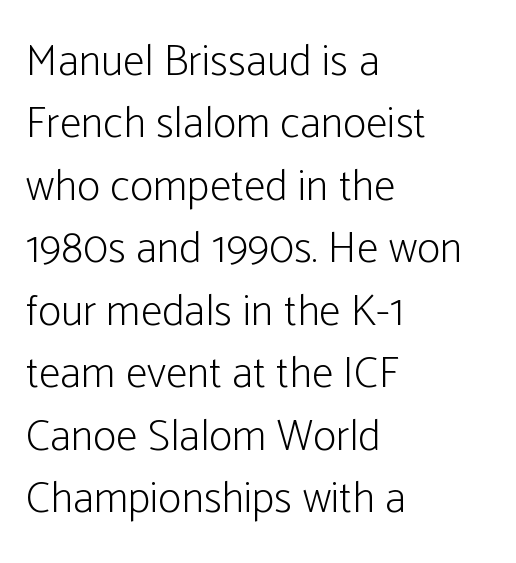
{"serif": "no", "italic": "no", "bold": "no", "weight": "light", "width": "condensed", "stroke_contrast": "low", "x_height": "medium", "monospaced": "no", "underline": "no", "align": "left", "line_spacing": "normal", "line_spacing_ratio": 1.42, "letter_spacing": "normal", "letter_spacing_em": 0.0, "glyph_px": 44}
